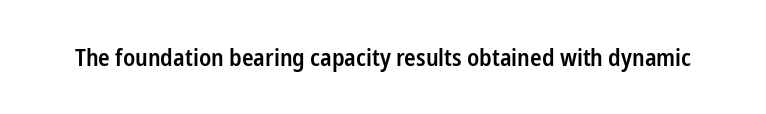
{"italic": "no", "bold": "semi", "underline": "no", "letter_spacing": "normal", "letter_spacing_em": 0.0, "glyph_px": 24}
